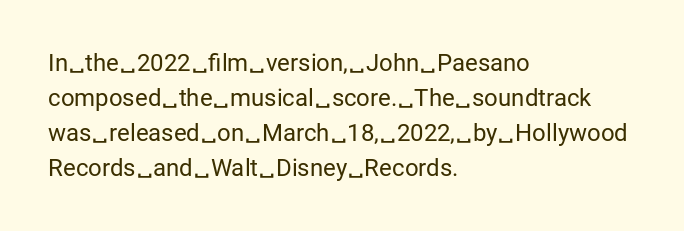
{"italic": "no", "bold": "no", "underline": "no", "align": "left", "line_spacing": "normal", "line_spacing_ratio": 1.46, "letter_spacing": "normal", "letter_spacing_em": 0.0, "glyph_px": 24}
